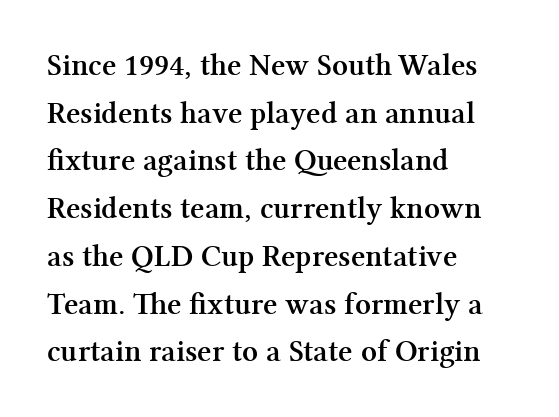
The image shows 31 px semibold serif type, upright; set left-aligned, normal line spacing (1.54x), normal letter spacing, not underlined; medium stroke contrast and a medium x-height.
